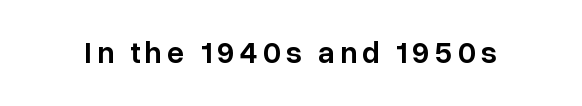
Font category for this specimen: sans-serif. As a designer I'd log this as weight 600, semibold. The strip under each line holds only bare page. These lines were composed using upright roman letters. Think of a printed novel: that variable character pitch is what you see here.
